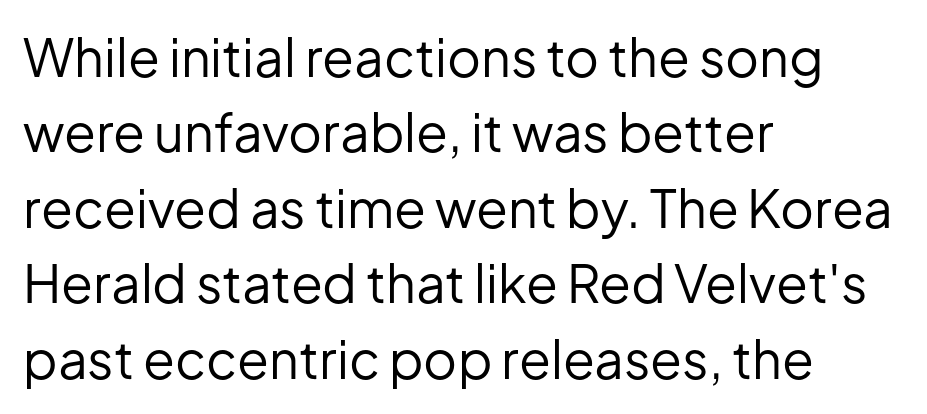
Bare-footed words on every line. The face used here is a sans, in the tradition of grotesques and geometrics. Casual observation: everything's shoved over to the left. Nope, not italic — everything's standing straight. Letter spacing: default.
